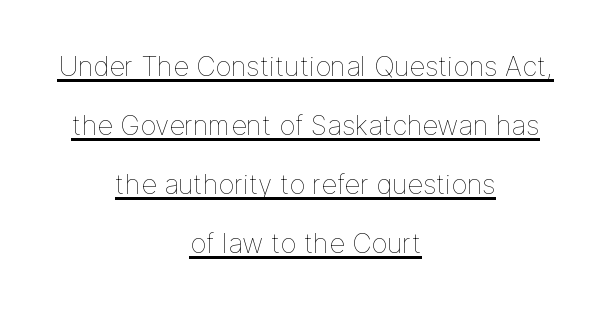
Q: Is the text bold? A: No.
Q: Is the text italic (slanted)? A: No, it is upright.
Q: Is the text underlined? A: Yes.
Q: How is the paragraph aligned? A: Centered.
Q: Is the spacing between letters normal or unusually wide? A: Normal.
Q: Is the spacing between lines tight, normal or loose? A: Loose.
